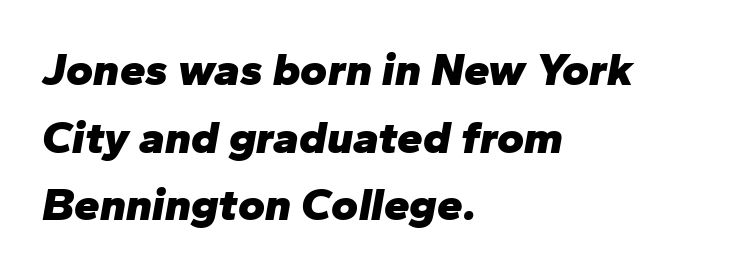
{"italic": "yes", "lean": "right", "slant_degrees": 10, "bold": "yes", "weight": "heavy", "width": "normal", "stroke_contrast": "low", "x_height": "medium", "monospaced": "no", "underline": "no", "align": "left", "line_spacing": "normal", "line_spacing_ratio": 1.47, "letter_spacing": "normal", "letter_spacing_em": 0.0, "glyph_px": 46}
